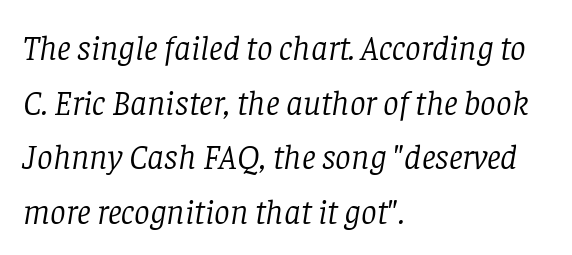
The image shows 35 px light serif type, italic (leaning right); set left-aligned, normal line spacing (1.56x), normal letter spacing, not underlined; low stroke contrast and a large x-height.
